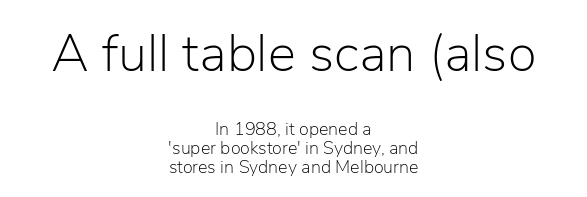
The image shows 53 px light sans-serif type, upright; set centered, tight line spacing (1.06x), normal letter spacing, not underlined; the first (top) block is 2.94x larger; low stroke contrast and a medium x-height.
